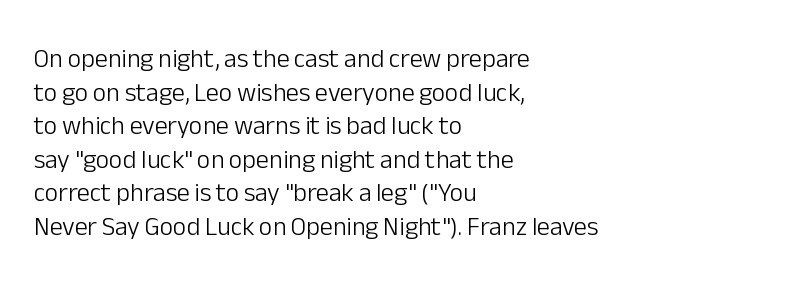
Q: Is the text bold? A: No.
Q: Is the text italic (slanted)? A: No, it is upright.
Q: Is the text underlined? A: No.
Q: How is the paragraph aligned? A: Left-aligned.
Q: Is the spacing between letters normal or unusually wide? A: Normal.
Q: Is the spacing between lines tight, normal or loose? A: Normal.
